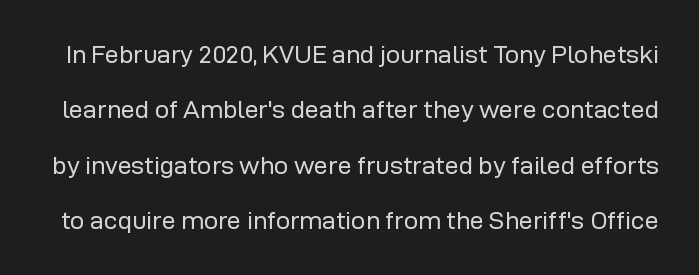
{"italic": "no", "bold": "no", "underline": "no", "line_spacing": "loose", "line_spacing_ratio": 2.22, "letter_spacing": "normal", "letter_spacing_em": 0.0, "glyph_px": 25}
